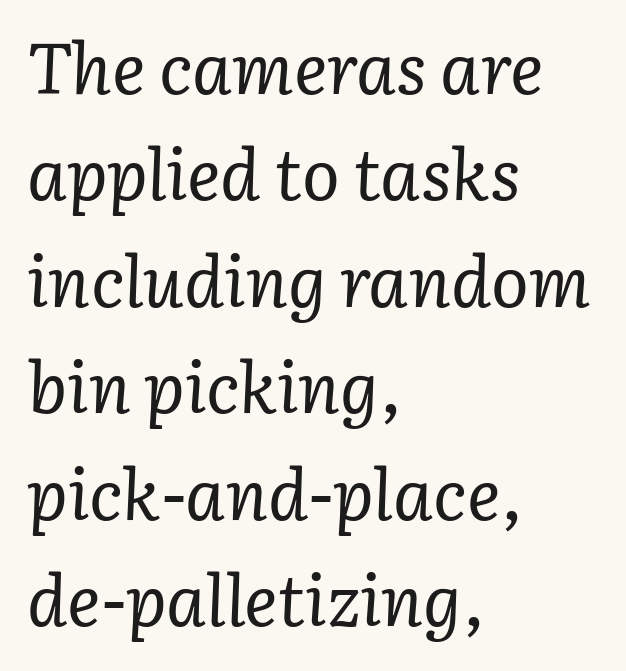
{"serif": "yes", "italic": "yes", "lean": "right", "slant_degrees": 3, "bold": "no", "weight": "regular", "width": "normal", "stroke_contrast": "low", "x_height": "medium", "monospaced": "no", "underline": "no", "align": "left", "line_spacing": "normal", "line_spacing_ratio": 1.52, "letter_spacing": "normal", "letter_spacing_em": 0.0, "glyph_px": 70}
